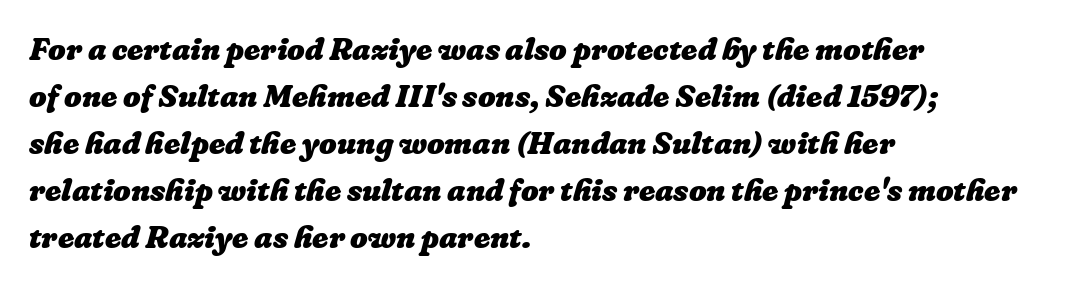
Compared with a centered layout, this one pins lines to the left instead. The letters advance in unequal steps, a hallmark of proportional type. The gaps between neighbouring characters are ordinary and unremarkable. Strong, thick strokes mark this as bold type. Reading down the column, the eye jumps a familiar distance to each next line.
